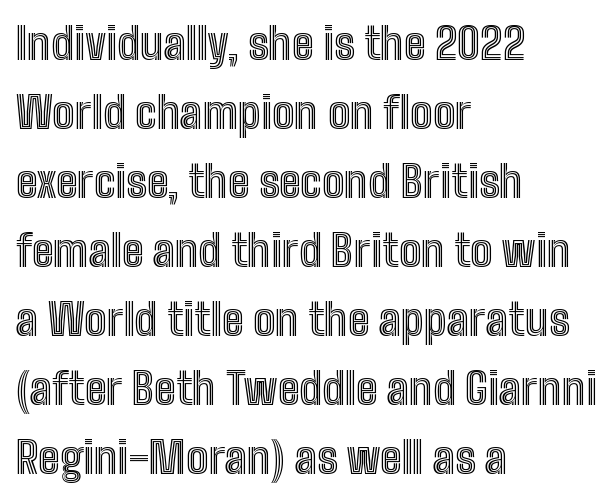
This is the regular roman posture of the typeface. Is there much room between lines? A standard amount, neither cramped nor airy. Proportional: the letters do not fall into vertical columns. The passage shown has conventional tracking throughout. Any mark beneath the type? The region is blank.
